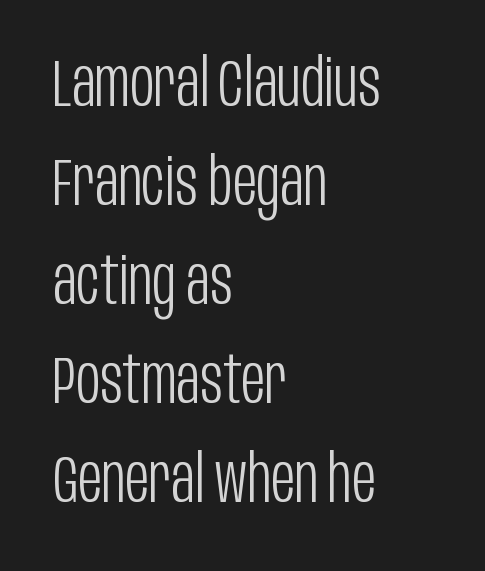
Q: Is the text bold? A: No.
Q: Is the text italic (slanted)? A: No, it is upright.
Q: Is the typeface a serif or a sans-serif typeface? A: Sans-serif.
Q: Is the text underlined? A: No.
Q: How is the paragraph aligned? A: Left-aligned.
Q: Is the spacing between letters normal or unusually wide? A: Normal.
Q: Is the spacing between lines tight, normal or loose? A: Normal.
Q: Width (condensed, normal, or wide)? A: Condensed.
Q: Stroke contrast? A: Low.
Q: x-height? A: Large.
Q: Monospaced? A: No.
